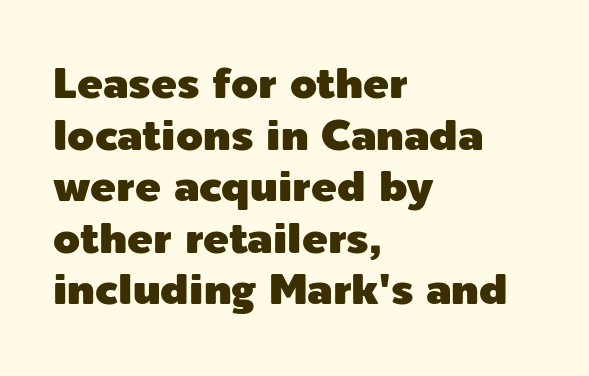
The image shows 43 px sans-serif type, upright; set left-aligned, line spacing 1.2x, normal letter spacing, not underlined; a medium x-height.
